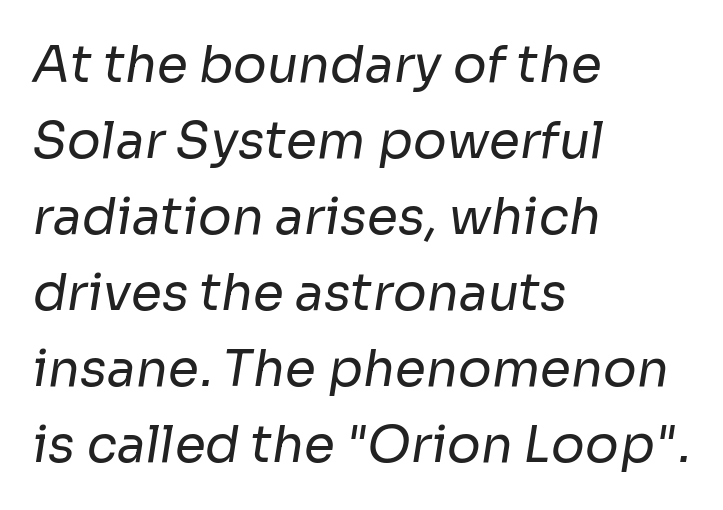
Q: Is the text bold? A: No.
Q: Is the typeface a serif or a sans-serif typeface? A: Sans-serif.
Q: Is the text underlined? A: No.
Q: How is the paragraph aligned? A: Left-aligned.
Q: Is the spacing between letters normal or unusually wide? A: Normal.
Q: Is the spacing between lines tight, normal or loose? A: Normal.
Q: Width (condensed, normal, or wide)? A: Normal.
Q: Stroke contrast? A: Low.
Q: x-height? A: Medium.
Q: Monospaced? A: No.
